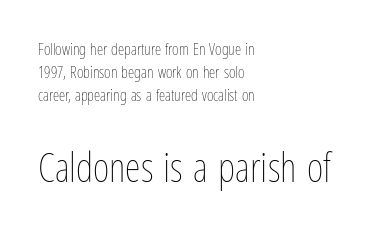
Q: Is the text bold? A: No.
Q: Is the text italic (slanted)? A: No, it is upright.
Q: Is the text underlined? A: No.
Q: How is the paragraph aligned? A: Left-aligned.
Q: Is the spacing between letters normal or unusually wide? A: Normal.
Q: Is the spacing between lines tight, normal or loose? A: Normal.
Q: Which block of text is set in a larger size, the first (top) or the second (bottom)? A: The second (bottom) one.
Q: Width (condensed, normal, or wide)? A: Condensed.
Q: Stroke contrast? A: Low.
Q: x-height? A: Medium.
Q: Monospaced? A: No.
